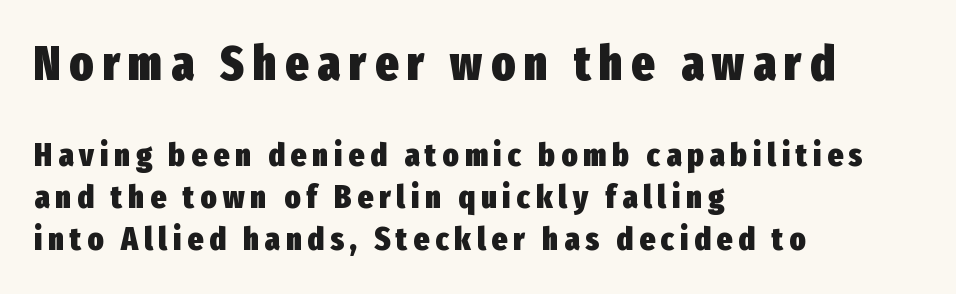
Q: Is the text bold? A: Yes.
Q: Is the text italic (slanted)? A: No, it is upright.
Q: Is the typeface a serif or a sans-serif typeface? A: Sans-serif.
Q: Is the text underlined? A: No.
Q: How is the paragraph aligned? A: Left-aligned.
Q: Is the spacing between lines tight, normal or loose? A: Normal.
Q: Which block of text is set in a larger size, the first (top) or the second (bottom)? A: The first (top) one.
Q: Width (condensed, normal, or wide)? A: Condensed.
Q: Stroke contrast? A: Low.
Q: x-height? A: Medium.
Q: Monospaced? A: No.
